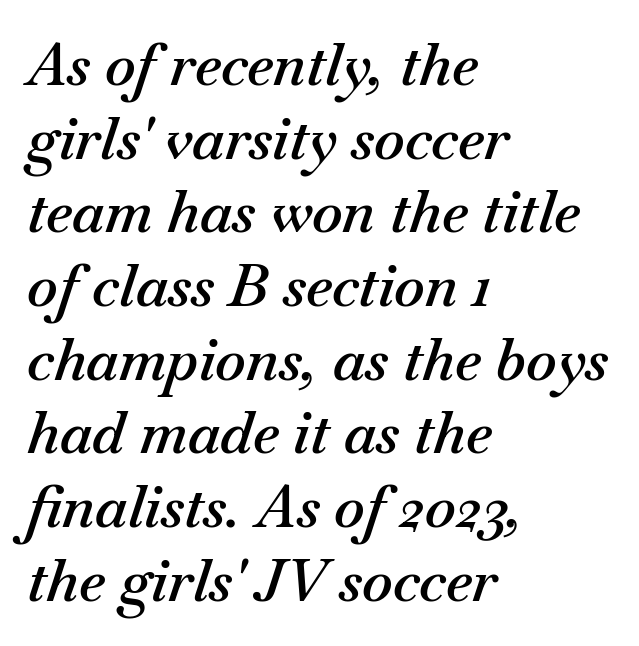
A typesetter would call this zero additional tracking. The rows are spaced the way most documents space them. Designer's note — italics engaged. A bare baseline throughout the passage. Does the weight exceed regular? Yes, but only to semibold.
